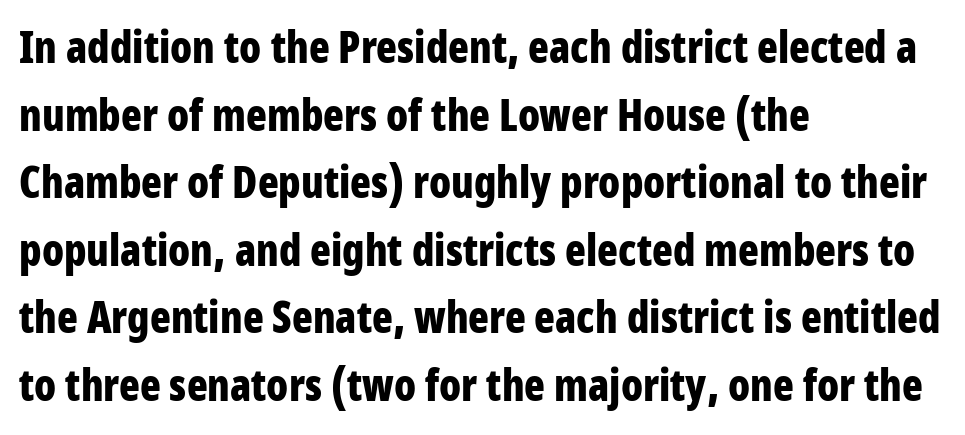
Q: Is the text bold? A: Yes.
Q: Is the text italic (slanted)? A: No, it is upright.
Q: Is the typeface a serif or a sans-serif typeface? A: Sans-serif.
Q: Is the text underlined? A: No.
Q: How is the paragraph aligned? A: Left-aligned.
Q: Is the spacing between letters normal or unusually wide? A: Normal.
Q: Is the spacing between lines tight, normal or loose? A: Normal.
Q: Width (condensed, normal, or wide)? A: Condensed.
Q: Stroke contrast? A: Low.
Q: x-height? A: Large.
Q: Monospaced? A: No.
